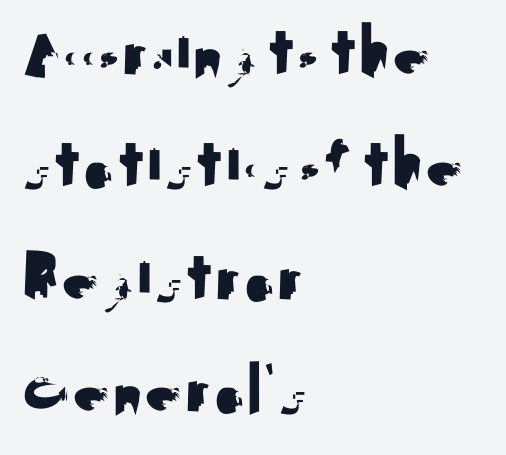
Typographically, this falls in the sans-serif category. Is the block centered? No — it sits flush against the left margin. Baseline-to-baseline distance is the conventional proportion of letter height. The baseline area is clear. Italic: no, the glyphs are upright roman.
